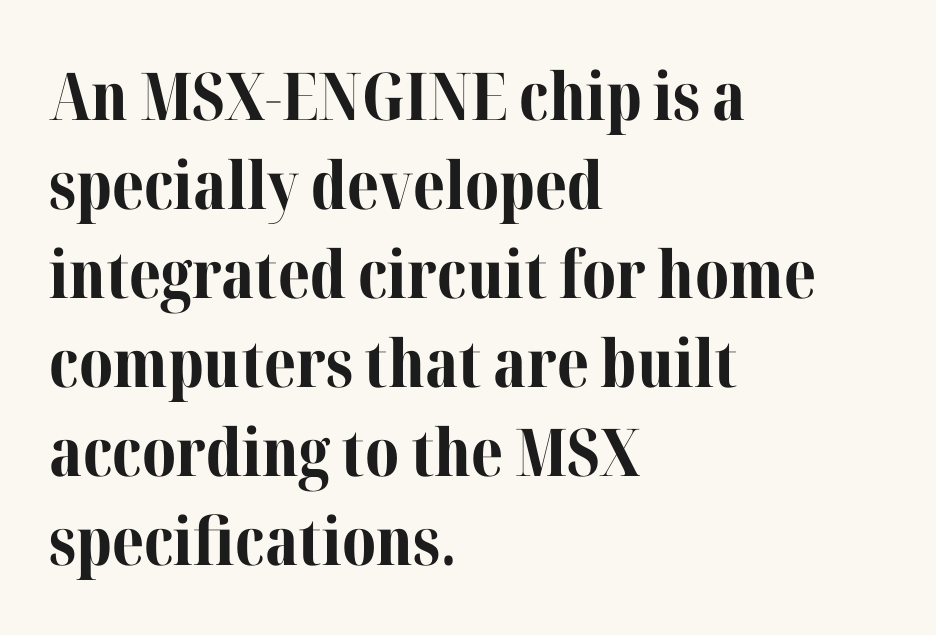
The tracking reads as untouched default to a designer's eye. Rendered with straight, roman letterforms. Descenders are the only things crossing below the line. Small tapered or slab feet sit at the stroke ends, so this counts as serif. The rendering uses a moderate line-height, typical for paragraphs.
